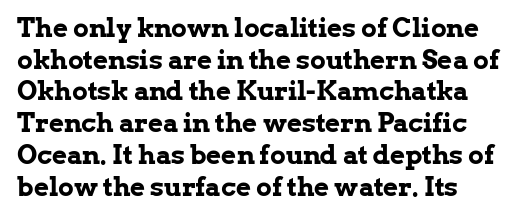
Q: Is the text bold? A: Yes.
Q: Is the text italic (slanted)? A: No, it is upright.
Q: Is the text underlined? A: No.
Q: Is the spacing between letters normal or unusually wide? A: Normal.
